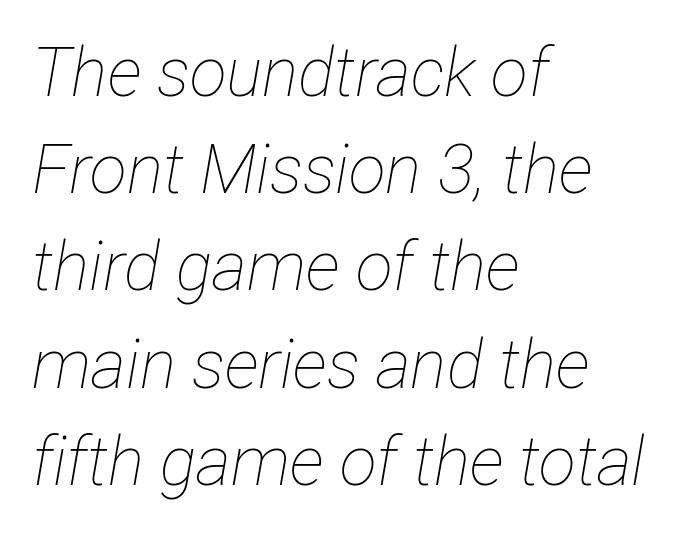
Q: Is the text bold? A: No.
Q: Is the text italic (slanted)? A: Yes, it leans right by about 12 degrees.
Q: Is the text underlined? A: No.
Q: How is the paragraph aligned? A: Left-aligned.
Q: Is the spacing between letters normal or unusually wide? A: Normal.
Q: Is the spacing between lines tight, normal or loose? A: Normal.
Q: Width (condensed, normal, or wide)? A: Condensed.
Q: Stroke contrast? A: Low.
Q: x-height? A: Medium.
Q: Monospaced? A: No.
